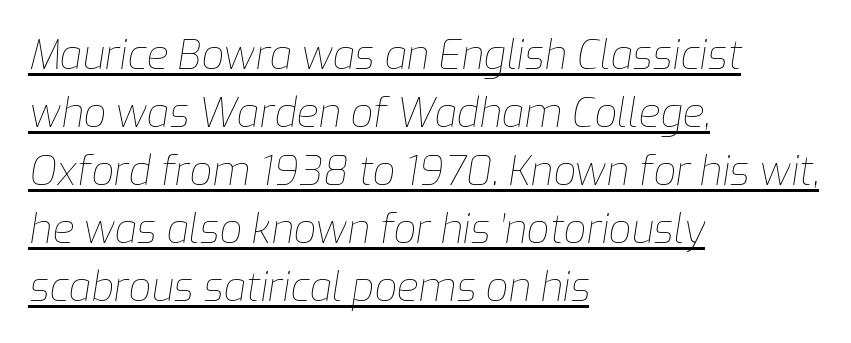
No extra ink here — the face is not bold. Underlined type. The ragged edge is on the right, which tells us the setting is flush left. Slant detected: the letters are inclined.
